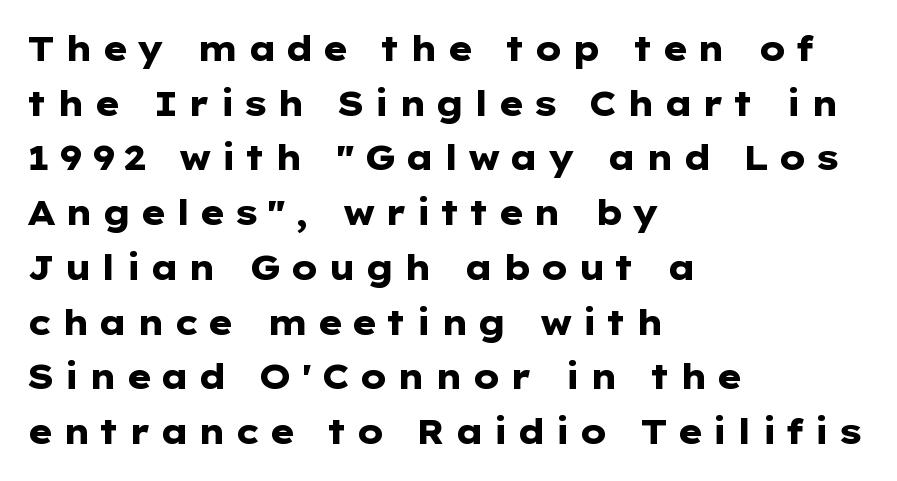
{"serif": "no", "italic": "no", "bold": "yes", "weight": "heavy", "width": "wide", "stroke_contrast": "low", "x_height": "medium", "monospaced": "no", "underline": "no", "align": "left", "line_spacing": "normal", "line_spacing_ratio": 1.61, "letter_spacing": "wide", "letter_spacing_em": 0.24, "glyph_px": 34}
